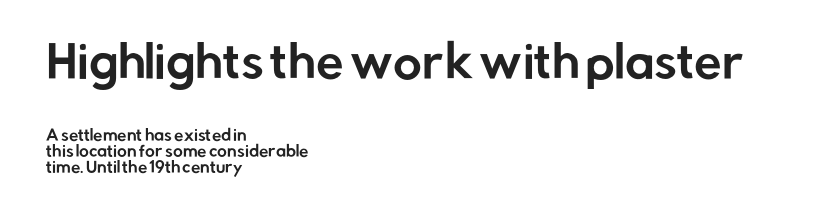
Q: Is the text italic (slanted)? A: No, it is upright.
Q: Is the typeface a serif or a sans-serif typeface? A: Sans-serif.
Q: Is the text underlined? A: No.
Q: How is the paragraph aligned? A: Left-aligned.
Q: Is the spacing between letters normal or unusually wide? A: Normal.
Q: Is the spacing between lines tight, normal or loose? A: Tight.
Q: Which block of text is set in a larger size, the first (top) or the second (bottom)? A: The first (top) one.
Q: Width (condensed, normal, or wide)? A: Normal.
Q: Stroke contrast? A: Low.
Q: x-height? A: Medium.
Q: Monospaced? A: No.
